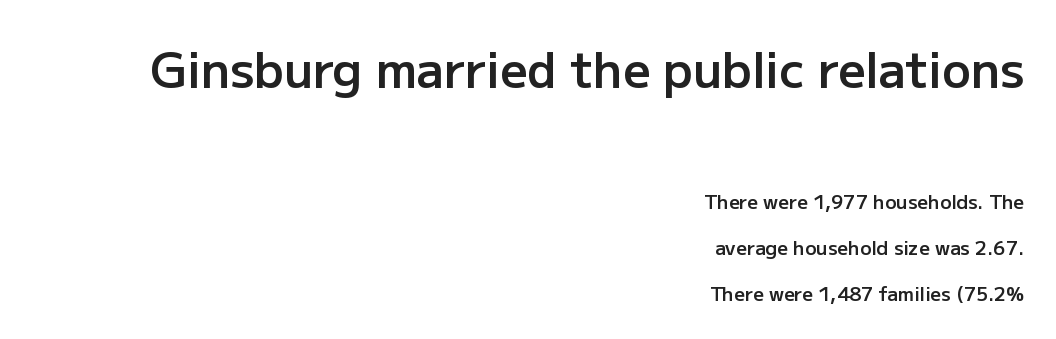
{"serif": "no", "italic": "no", "bold": "semi", "weight": "semibold", "width": "normal", "stroke_contrast": "low", "x_height": "medium", "monospaced": "no", "underline": "no", "align": "right", "line_spacing": "loose", "line_spacing_ratio": 2.41, "letter_spacing": "normal", "letter_spacing_em": 0.0, "larger_block": "first", "size_ratio": 2.53, "glyph_px": 48}
